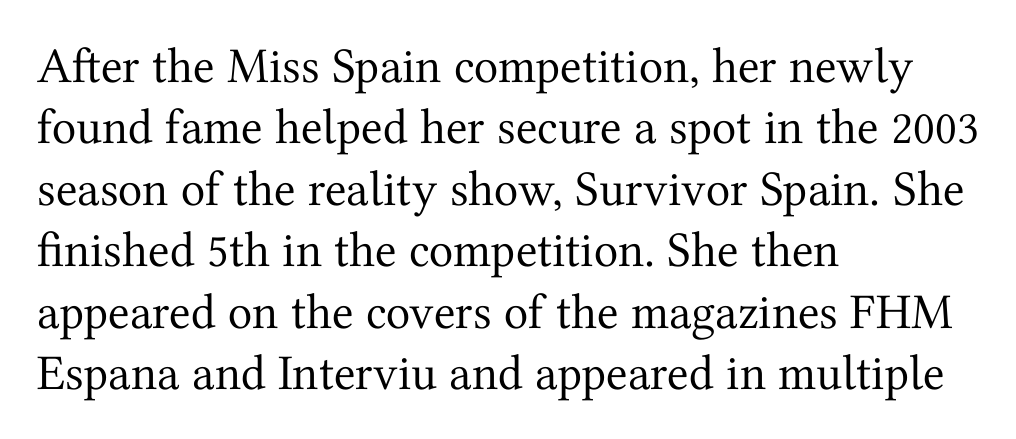
Q: Is the text bold? A: No.
Q: Is the text italic (slanted)? A: No, it is upright.
Q: Is the typeface a serif or a sans-serif typeface? A: Serif.
Q: Is the text underlined? A: No.
Q: How is the paragraph aligned? A: Left-aligned.
Q: Is the spacing between letters normal or unusually wide? A: Normal.
Q: Width (condensed, normal, or wide)? A: Normal.
Q: Stroke contrast? A: Medium.
Q: x-height? A: Medium.
Q: Monospaced? A: No.
